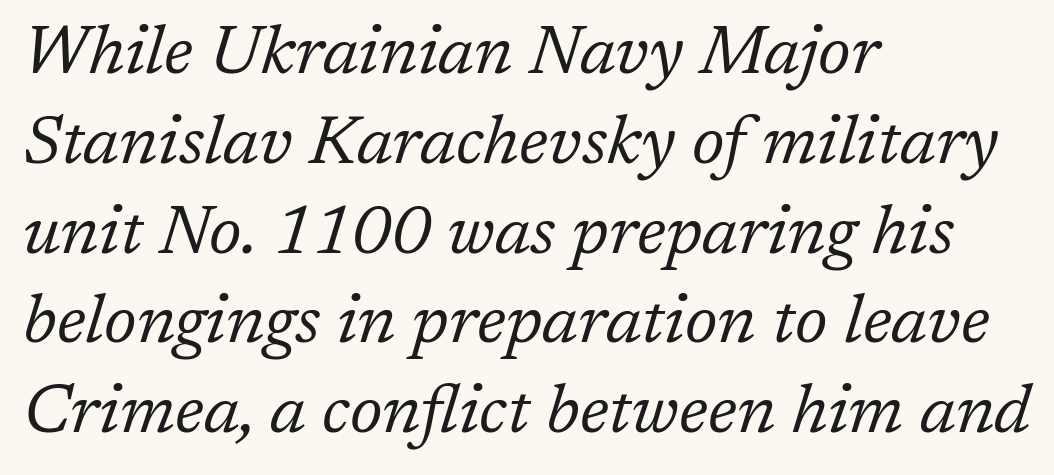
The image shows 68 px regular-weight serif type, italic (leaning right); set left-aligned, normal line spacing (1.32x), normal letter spacing, not underlined; low stroke contrast and a medium x-height.
